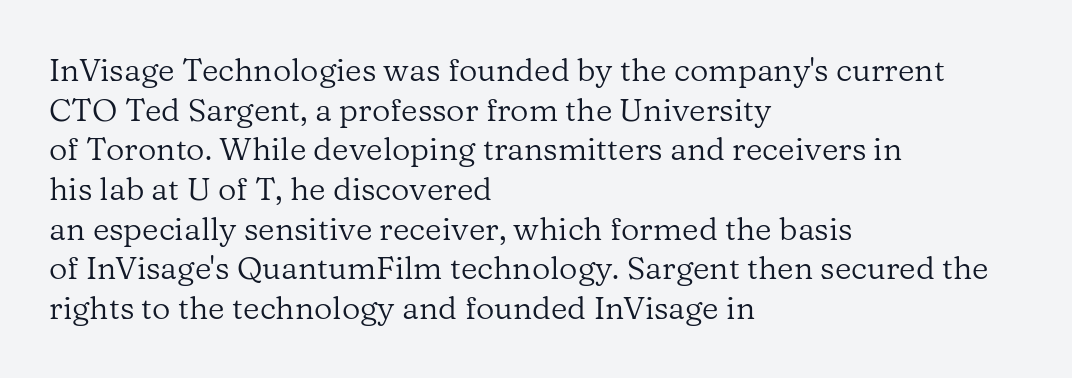
Q: Is the text bold? A: No.
Q: Is the text italic (slanted)? A: No, it is upright.
Q: Is the typeface a serif or a sans-serif typeface? A: Serif.
Q: Is the text underlined? A: No.
Q: How is the paragraph aligned? A: Left-aligned.
Q: Is the spacing between letters normal or unusually wide? A: Normal.
Q: Width (condensed, normal, or wide)? A: Normal.
Q: Stroke contrast? A: Low.
Q: x-height? A: Medium.
Q: Monospaced? A: No.
